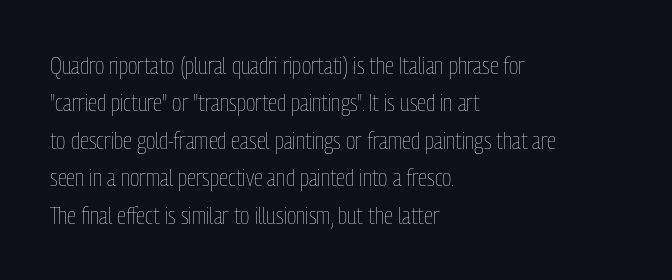
Evenly set lines give the paragraph a standard silhouette. Here the glyphs are tracked normally, forming tight word shapes. Rule under the text: the space is simply empty. Italic? Not at all — the glyphs are vertical. These glyphs show unthickened strokes, regular width or finer.
